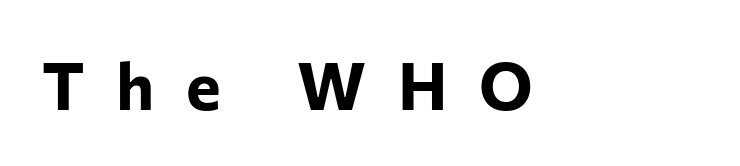
Q: Is the text bold? A: Yes.
Q: Is the text italic (slanted)? A: No, it is upright.
Q: Is the typeface a serif or a sans-serif typeface? A: Sans-serif.
Q: Is the text underlined? A: No.
Q: How is the paragraph aligned? A: Left-aligned.
Q: Is the spacing between letters normal or unusually wide? A: Unusually wide.
Q: Width (condensed, normal, or wide)? A: Normal.
Q: Stroke contrast? A: Low.
Q: x-height? A: Medium.
Q: Monospaced? A: No.
